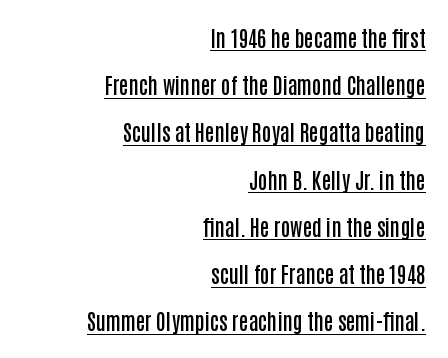
Observe the ordinary spacing: letters are neighbours, not strangers. Style check: upright. Slightly chunky letters — semibold, I'd say, not full bold. Each line ends at the same right margin while the left side varies. The face used here appears with an underline applied. The space between consecutive lines is lavish.
